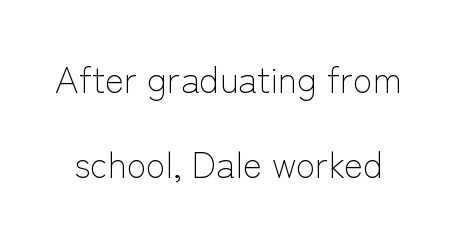
{"serif": "no", "italic": "no", "bold": "no", "weight": "light", "width": "normal", "stroke_contrast": "low", "x_height": "medium", "monospaced": "no", "underline": "no", "line_spacing": "loose", "line_spacing_ratio": 2.36, "letter_spacing": "normal", "letter_spacing_em": 0.0, "glyph_px": 36}
